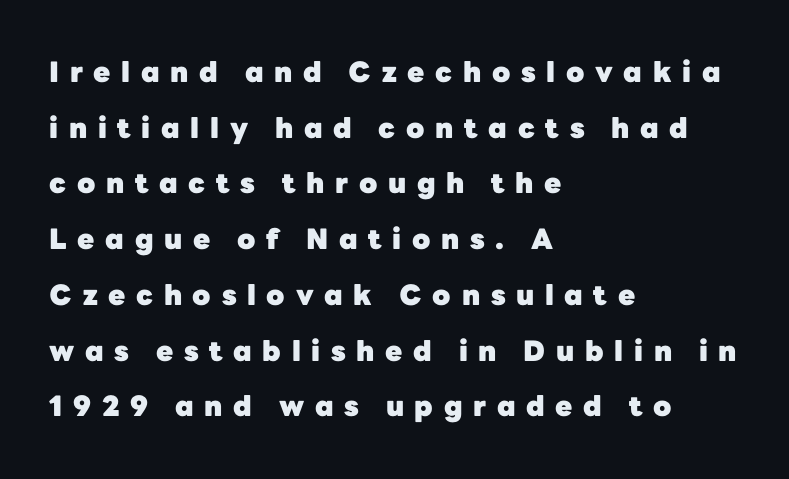
Q: Is the text bold? A: Yes.
Q: Is the text italic (slanted)? A: No, it is upright.
Q: Is the typeface a serif or a sans-serif typeface? A: Sans-serif.
Q: Is the text underlined? A: No.
Q: How is the paragraph aligned? A: Left-aligned.
Q: Is the spacing between letters normal or unusually wide? A: Unusually wide.
Q: Is the spacing between lines tight, normal or loose? A: Loose.
Q: Width (condensed, normal, or wide)? A: Normal.
Q: Stroke contrast? A: Low.
Q: x-height? A: Medium.
Q: Monospaced? A: No.
